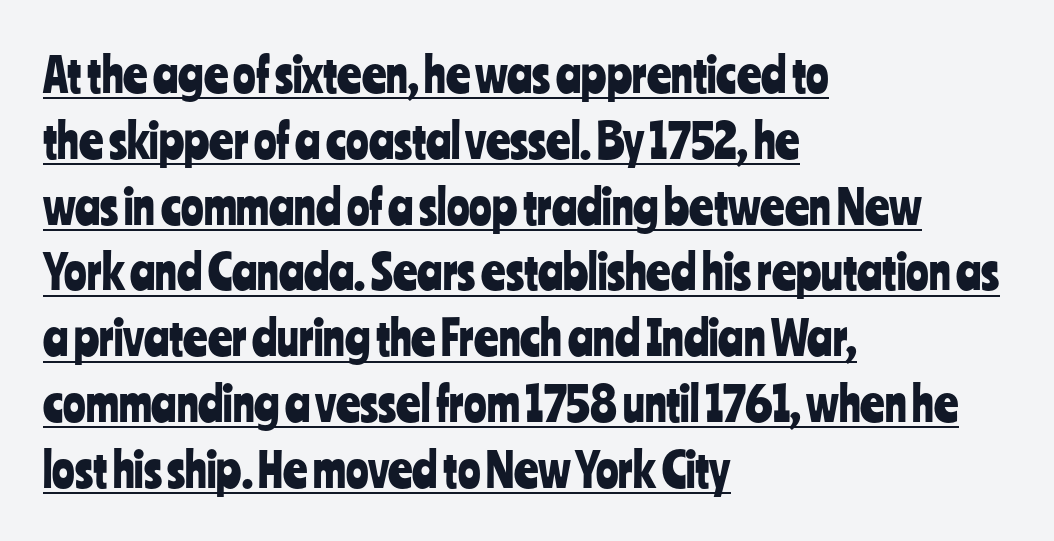
The image shows 47 px condensed sans-serif type, upright; set left-aligned, normal line spacing (1.4x), normal letter spacing, underlined; low stroke contrast and a medium x-height.
